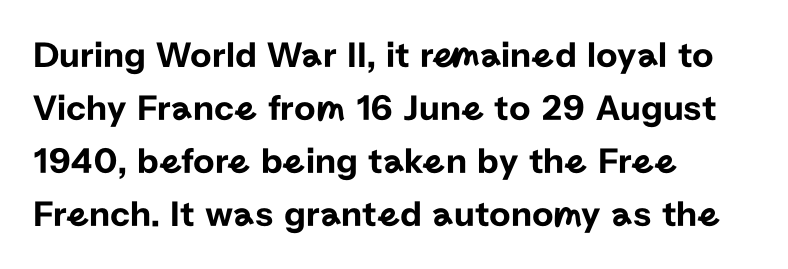
The gap between lines stays unmarked. This block has exactly the height ordinary leading produces. The face used here is proportionally spaced, like ordinary book or web type. This rendering employs a face without finishing strokes, i.e., a sans-serif. Posture: upright roman.
